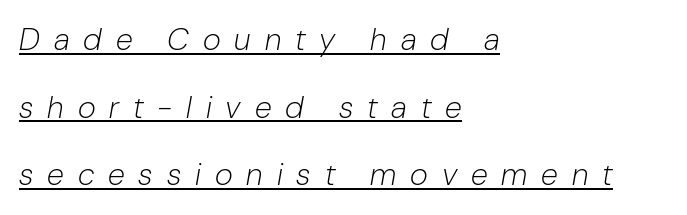
The image shows 31 px light type, italic (leaning right); set left-aligned, loose line spacing (2.18x), unusually wide letter spacing (+0.45 em), underlined; low stroke contrast and a medium x-height.
